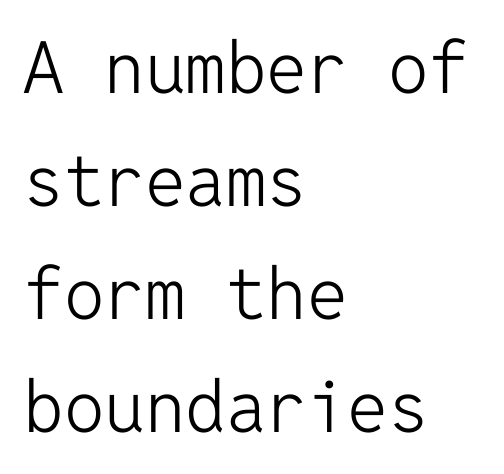
Q: Is the text bold? A: No.
Q: Is the text italic (slanted)? A: No, it is upright.
Q: Is the typeface a serif or a sans-serif typeface? A: Sans-serif.
Q: Is the text underlined? A: No.
Q: How is the paragraph aligned? A: Left-aligned.
Q: Is the spacing between letters normal or unusually wide? A: Normal.
Q: Is the spacing between lines tight, normal or loose? A: Normal.
Q: Width (condensed, normal, or wide)? A: Normal.
Q: Stroke contrast? A: Low.
Q: x-height? A: Medium.
Q: Monospaced? A: Yes.
